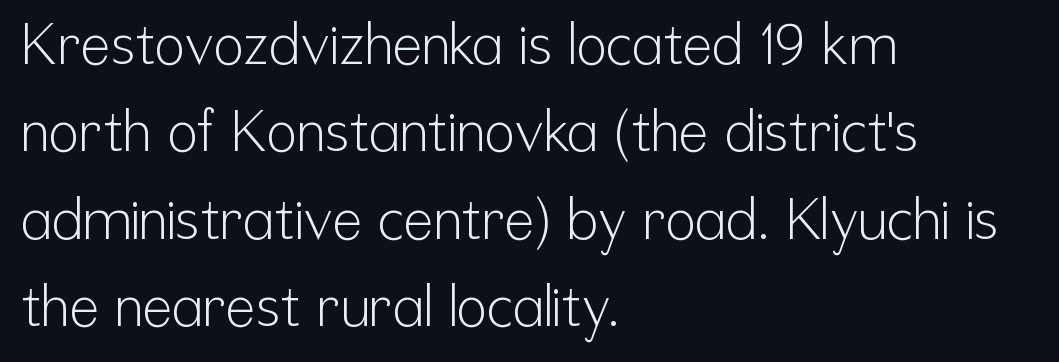
{"serif": "no", "italic": "no", "bold": "no", "weight": "light", "width": "condensed", "stroke_contrast": "low", "x_height": "medium", "monospaced": "no", "underline": "no", "align": "left", "line_spacing": "normal", "line_spacing_ratio": 1.56, "letter_spacing": "normal", "letter_spacing_em": 0.0, "glyph_px": 56}
